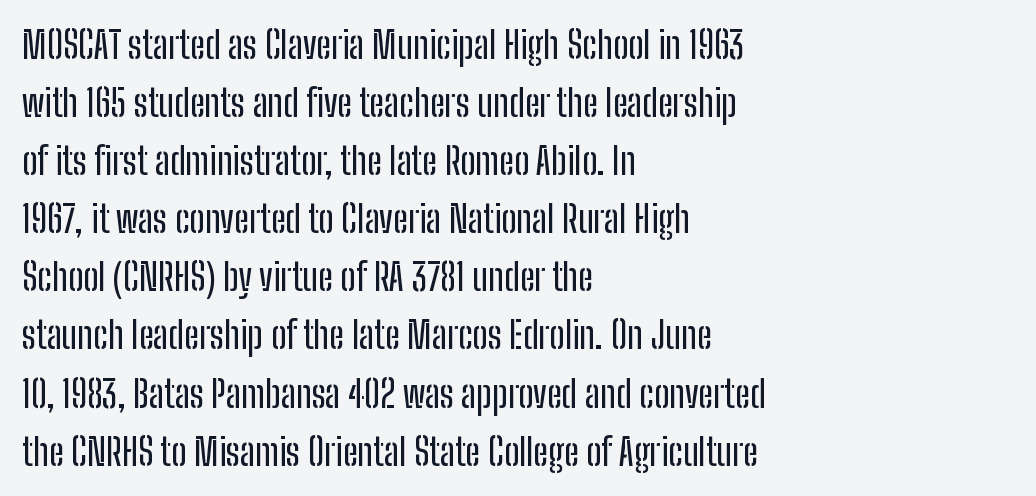
Q: Is the text italic (slanted)? A: No, it is upright.
Q: Is the typeface a serif or a sans-serif typeface? A: Sans-serif.
Q: Is the text underlined? A: No.
Q: How is the paragraph aligned? A: Left-aligned.
Q: Is the spacing between letters normal or unusually wide? A: Normal.
Q: Is the spacing between lines tight, normal or loose? A: Normal.
Q: Width (condensed, normal, or wide)? A: Condensed.
Q: Stroke contrast? A: Low.
Q: x-height? A: Medium.
Q: Monospaced? A: No.
